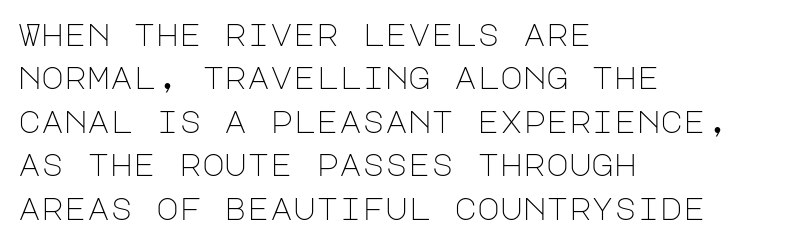
The image shows 31 px light sans-serif type, upright; set left-aligned, normal line spacing (1.4x), normal letter spacing, not underlined; low stroke contrast and a large x-height.
